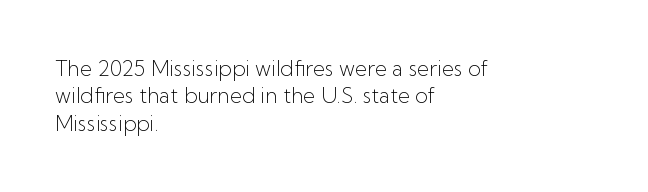
Q: Is the text bold? A: No.
Q: Is the text italic (slanted)? A: No, it is upright.
Q: Is the text underlined? A: No.
Q: How is the paragraph aligned? A: Left-aligned.
Q: Is the spacing between letters normal or unusually wide? A: Normal.
Q: Is the spacing between lines tight, normal or loose? A: Normal.
